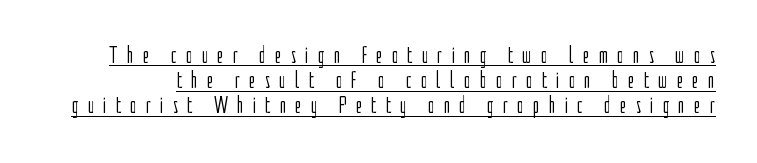
{"italic": "no", "bold": "no", "underline": "yes", "line_spacing": "tight", "line_spacing_ratio": 1.09, "letter_spacing": "wide", "letter_spacing_em": 0.39, "glyph_px": 23}
